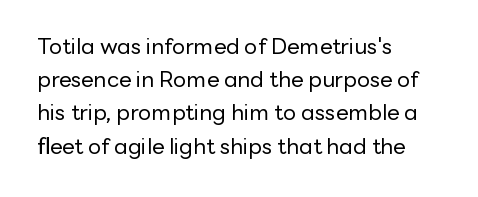
Tall strokes in this sample are plumb rather than angled. Weight: regular or lighter. Tracking value appears to be zero — textbook default spacing. The passage shown stacks its lines at a standard gap. The lines in this sample share a left origin and differ only in where they stop. Anything drawn beneath the words? Only blank space.
